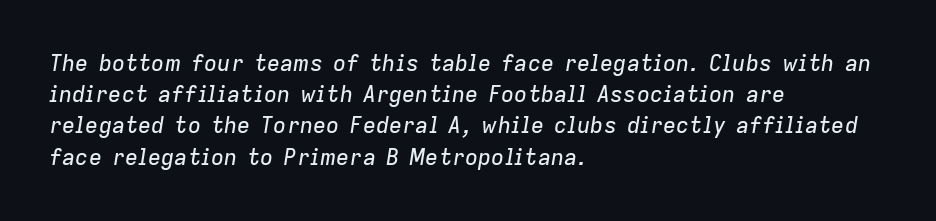
The image shows 22 px text type, italic (leaning right); set left-aligned, normal line spacing (1.42x), normal letter spacing, not underlined.
